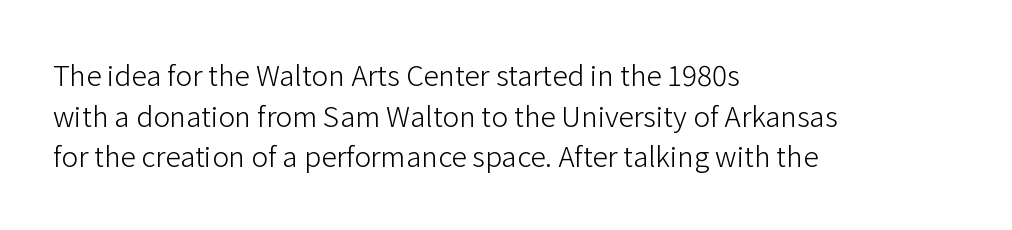
{"serif": "no", "italic": "no", "bold": "no", "weight": "light", "width": "normal", "stroke_contrast": "low", "x_height": "medium", "monospaced": "no", "underline": "no", "align": "left", "line_spacing": "normal", "line_spacing_ratio": 1.45, "letter_spacing": "normal", "letter_spacing_em": 0.0, "glyph_px": 28}
